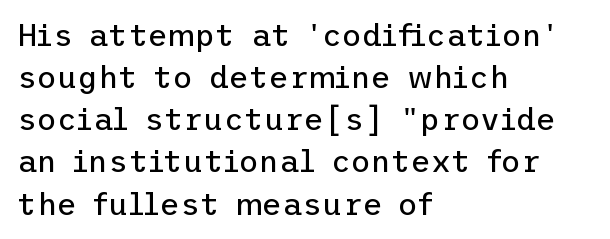
The image shows 31 px regular-weight sans-serif type, upright; set left-aligned, normal line spacing (1.36x), normal letter spacing, not underlined; low stroke contrast and a medium x-height.
